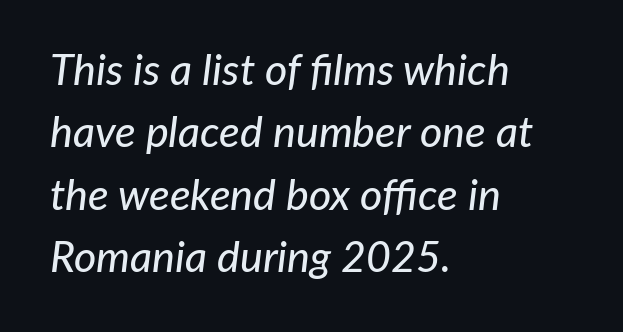
Q: Is the text italic (slanted)? A: Yes, it leans right by about 7 degrees.
Q: Is the text underlined? A: No.
Q: How is the paragraph aligned? A: Left-aligned.
Q: Is the spacing between letters normal or unusually wide? A: Normal.
Q: Is the spacing between lines tight, normal or loose? A: Normal.
Q: Width (condensed, normal, or wide)? A: Normal.
Q: Stroke contrast? A: Low.
Q: x-height? A: Medium.
Q: Monospaced? A: No.
